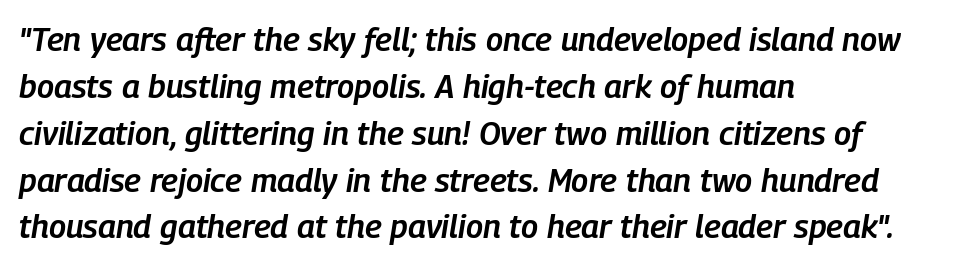
{"italic": "yes", "lean": "right", "slant_degrees": 9, "bold": "semi", "weight": "semibold", "width": "condensed", "stroke_contrast": "low", "x_height": "medium", "monospaced": "no", "underline": "no", "align": "left", "line_spacing": "normal", "line_spacing_ratio": 1.42, "letter_spacing": "normal", "letter_spacing_em": 0.0, "glyph_px": 33}
